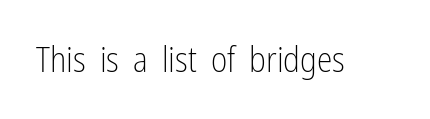
{"serif": "no", "italic": "no", "bold": "no", "weight": "light", "width": "condensed", "stroke_contrast": "low", "x_height": "medium", "monospaced": "no", "underline": "no", "letter_spacing": "normal", "letter_spacing_em": 0.0, "glyph_px": 35}
